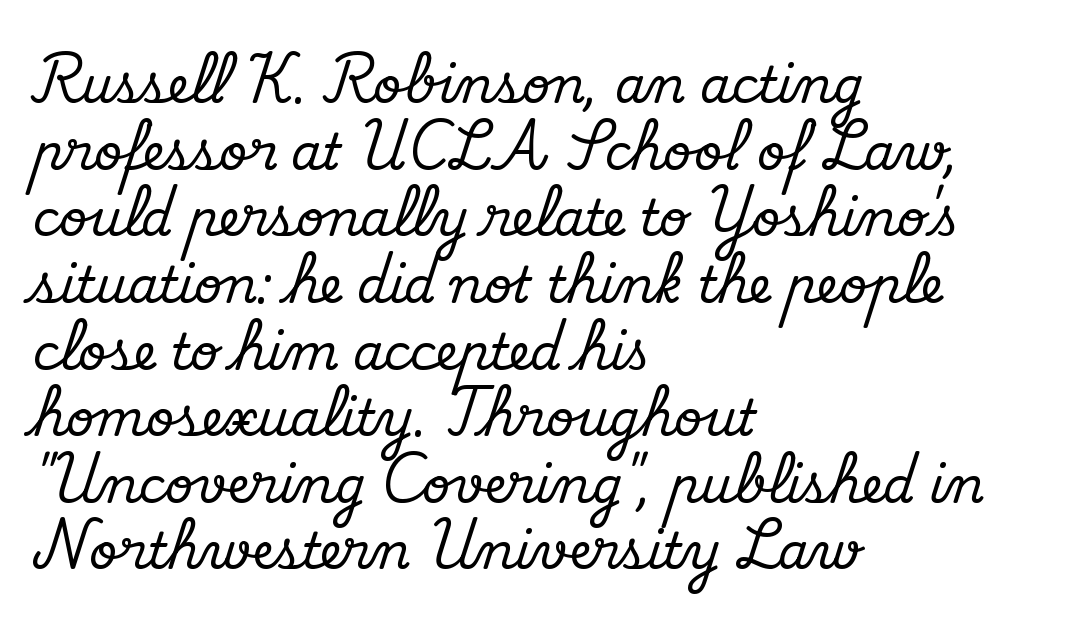
If you drew a ruler down the left edge, every line would touch it. Note the varied advance widths — an 'i' is clearly narrower than an 'm'. The leading is moderate, giving the passage an even texture. Nobody touched the tracking dial on this one.
